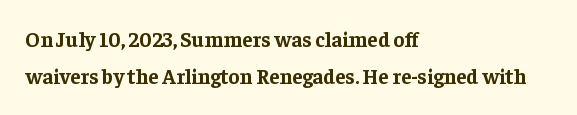
The letters stand straight up with perfectly vertical stems. Alignment: flush left. No word sits above an underline. Typesetter's note: full bold, strokes at maximum text heaviness.
